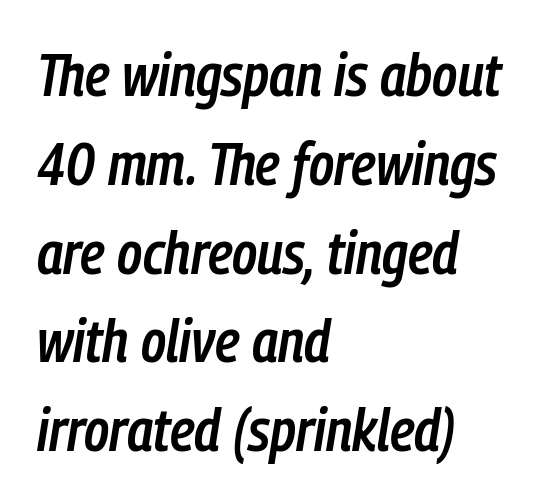
{"italic": "yes", "lean": "right", "slant_degrees": 9, "bold": "semi", "weight": "semibold", "width": "condensed", "stroke_contrast": "low", "x_height": "medium", "monospaced": "no", "underline": "no", "align": "left", "line_spacing": "normal", "line_spacing_ratio": 1.48, "letter_spacing": "normal", "letter_spacing_em": 0.0, "glyph_px": 60}
